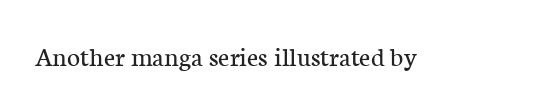
The image shows 28 px regular-weight serif type, upright; set normal letter spacing, not underlined; low stroke contrast and a medium x-height.
